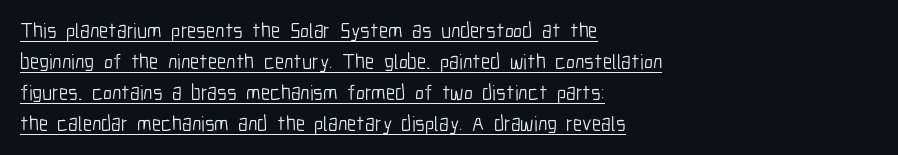
The image shows 21 px text type, upright; set left-aligned, normal line spacing (1.47x), normal letter spacing, underlined.
